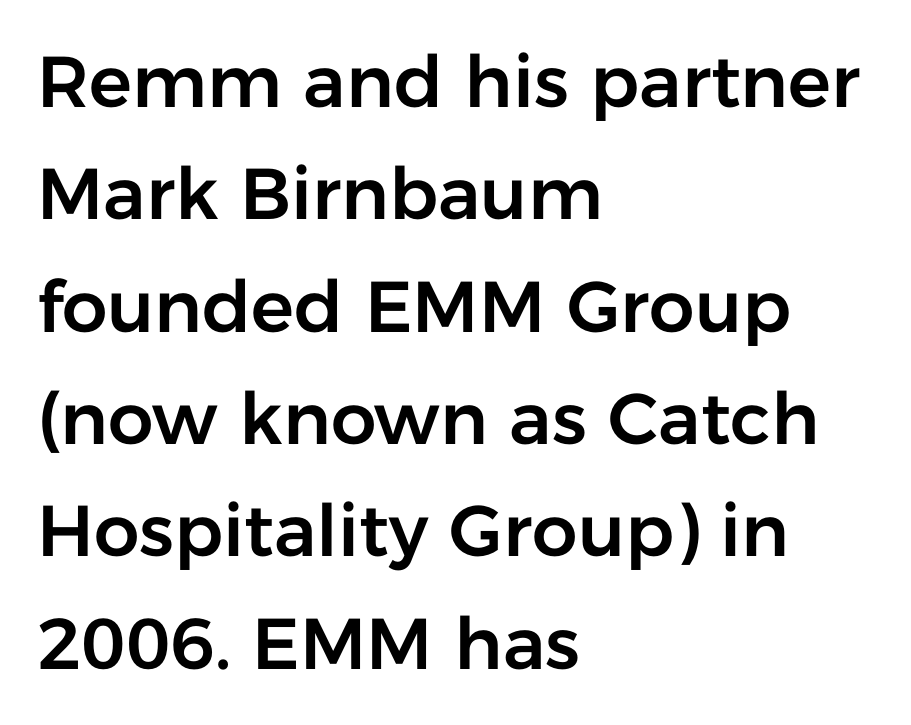
Proportional: the letters do not fall into vertical columns. Each word holds together tightly as a unit, with standard inter-letter gaps. The line-height multiplier appears to be the usual default. The rendering anchors every line to the left-hand side. A typesetter would mark this as roman, not italic.
